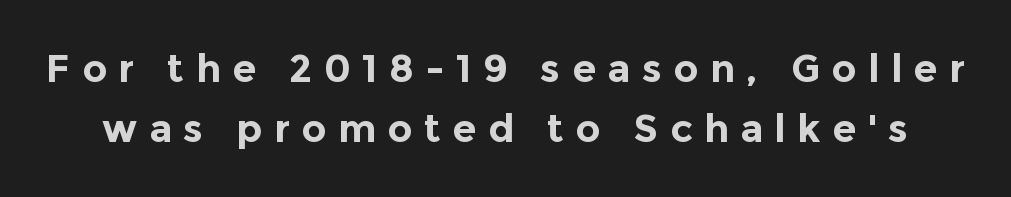
{"serif": "no", "italic": "no", "bold": "yes", "weight": "bold", "width": "normal", "x_height": "medium", "monospaced": "no", "underline": "no", "line_spacing": "normal", "line_spacing_ratio": 1.54, "letter_spacing": "wide", "letter_spacing_em": 0.29, "glyph_px": 39}
